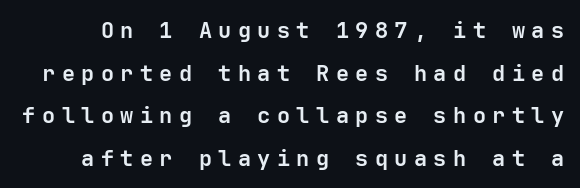
{"italic": "no", "bold": "yes", "underline": "no", "line_spacing": "loose", "line_spacing_ratio": 1.94, "letter_spacing": "wide", "letter_spacing_em": 0.29, "glyph_px": 22}
